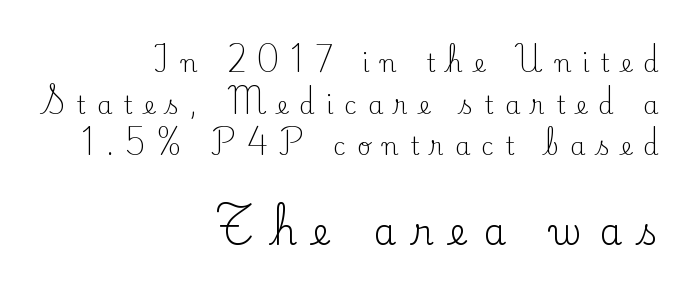
Varying glyph widths throughout — classic text-font behaviour. Glyph-to-glyph distance is far greater than everyday printed text. The ragged edge is on the left, which tells us the setting is flush right.
